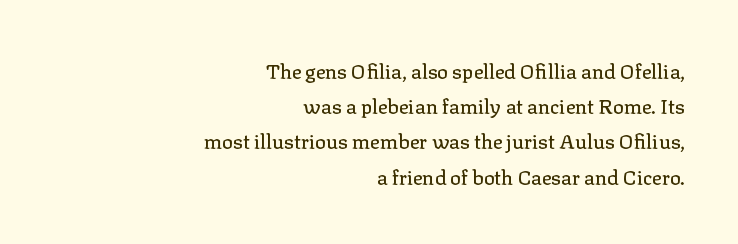
{"italic": "no", "underline": "no", "align": "right", "line_spacing_ratio": 1.76, "letter_spacing": "normal", "letter_spacing_em": 0.0, "glyph_px": 20}
